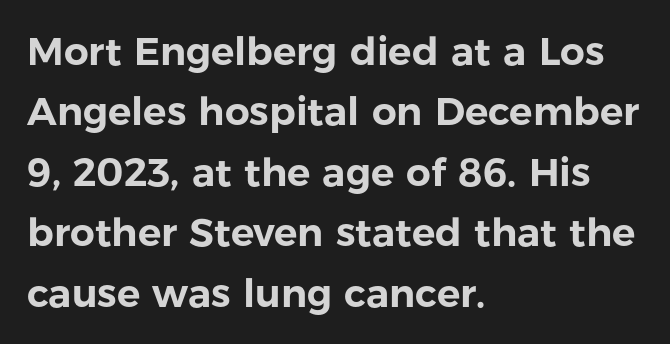
Q: Is the text italic (slanted)? A: No, it is upright.
Q: Is the typeface a serif or a sans-serif typeface? A: Sans-serif.
Q: Is the text underlined? A: No.
Q: How is the paragraph aligned? A: Left-aligned.
Q: Is the spacing between letters normal or unusually wide? A: Normal.
Q: Is the spacing between lines tight, normal or loose? A: Normal.
Q: Width (condensed, normal, or wide)? A: Normal.
Q: Stroke contrast? A: Low.
Q: x-height? A: Medium.
Q: Monospaced? A: No.
